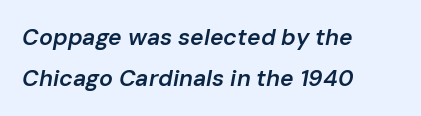
Q: Is the text bold? A: Semi-bold.
Q: Is the text italic (slanted)? A: Yes, it leans right by about 10 degrees.
Q: Is the text underlined? A: No.
Q: How is the paragraph aligned? A: Left-aligned.
Q: Is the spacing between letters normal or unusually wide? A: Normal.
